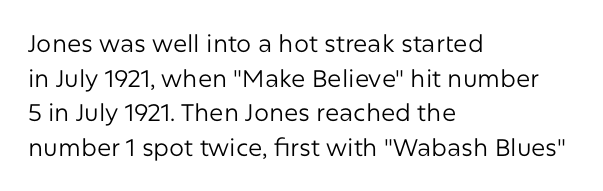
The image shows 24 px text type, upright; set left-aligned, normal line spacing (1.44x), normal letter spacing, not underlined.
